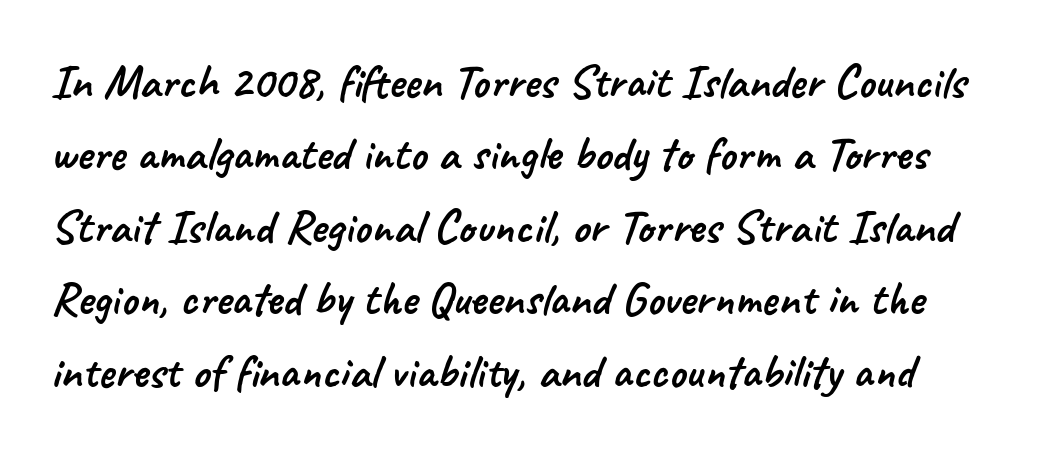
Q: Is the typeface a serif or a sans-serif typeface? A: Sans-serif.
Q: Is the text underlined? A: No.
Q: Is the spacing between letters normal or unusually wide? A: Normal.
Q: Is the spacing between lines tight, normal or loose? A: Normal.
Q: Width (condensed, normal, or wide)? A: Normal.
Q: Stroke contrast? A: Low.
Q: x-height? A: Small.
Q: Monospaced? A: No.
